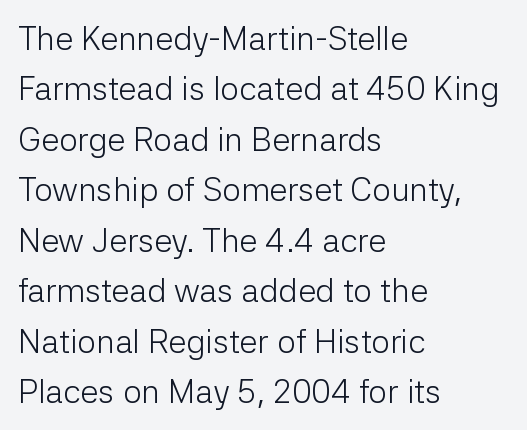
Weight class: somewhere from thin through regular. Honestly, the row spacing looks completely unremarkable. This sample has the flowing, uneven cadence of proportional lettering. A typesetter would call this zero additional tracking. Typeset ragged right — the left edge is the straight one. Honestly, there is no underline to notice here at all.
